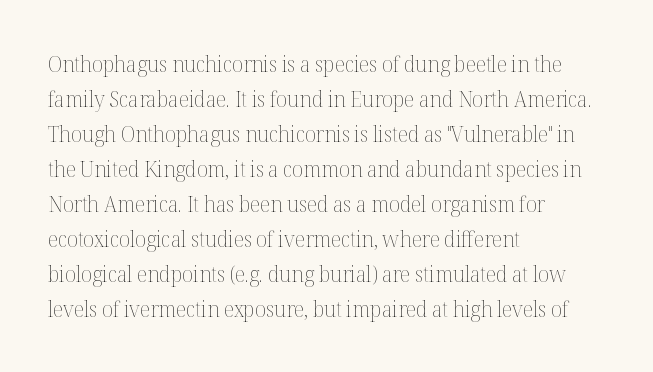
{"italic": "no", "bold": "no", "underline": "no", "align": "left", "line_spacing": "normal", "line_spacing_ratio": 1.59, "letter_spacing": "normal", "letter_spacing_em": 0.0, "glyph_px": 22}
